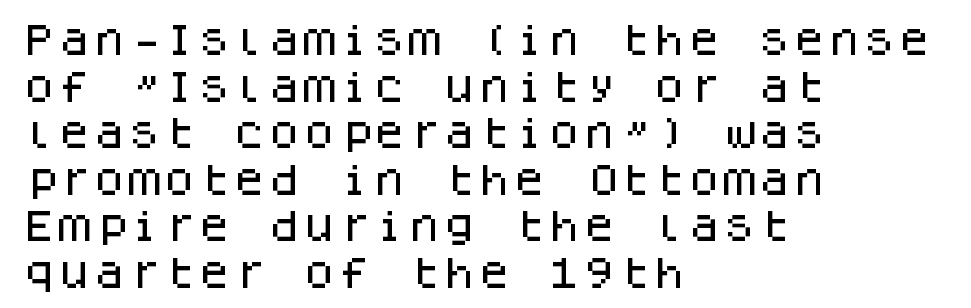
{"serif": "no", "italic": "no", "width": "normal", "stroke_contrast": "low", "x_height": "large", "monospaced": "yes", "underline": "no", "align": "left", "line_spacing": "normal", "line_spacing_ratio": 1.33, "letter_spacing": "normal", "letter_spacing_em": 0.0, "glyph_px": 35}
